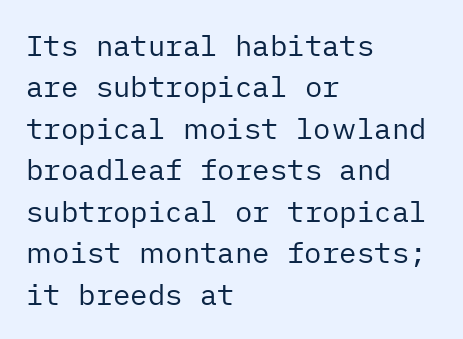
{"serif": "no", "italic": "no", "bold": "no", "weight": "regular", "width": "normal", "stroke_contrast": "low", "x_height": "medium", "underline": "no", "align": "left", "line_spacing": "normal", "line_spacing_ratio": 1.43, "letter_spacing": "normal", "letter_spacing_em": 0.0, "glyph_px": 29}
